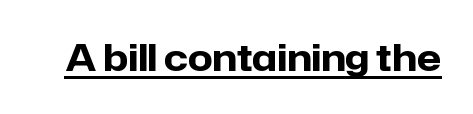
The image shows 36 px heavy sans-serif type, upright; set normal letter spacing, underlined; low stroke contrast and a medium x-height.
